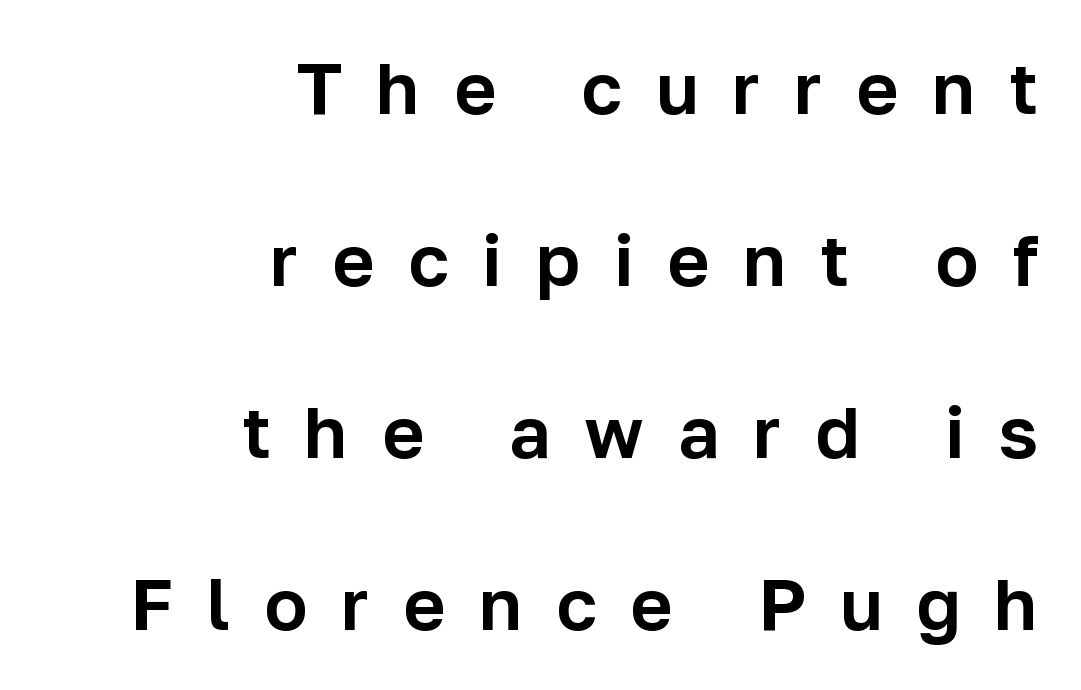
The image shows 72 px sans-serif type, upright; set right-aligned, loose line spacing (2.39x), unusually wide letter spacing (+0.47 em), not underlined; low stroke contrast and a medium x-height.
